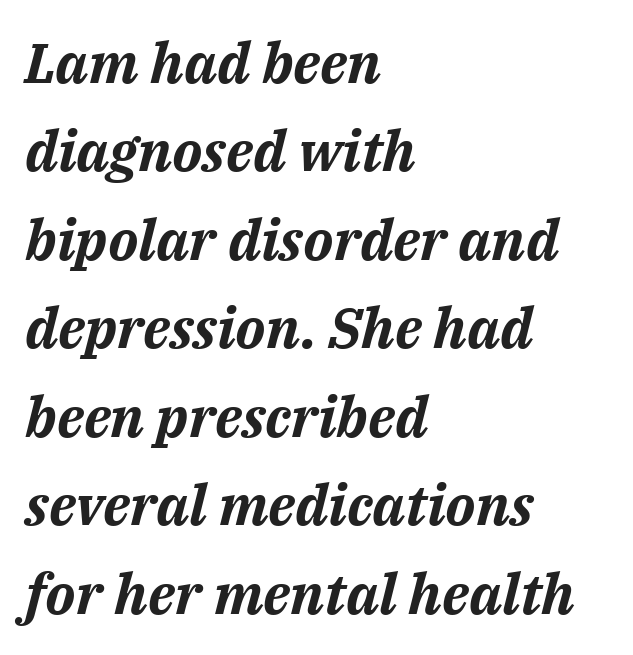
Q: Is the text bold? A: Yes.
Q: Is the text italic (slanted)? A: Yes, it leans right by about 14 degrees.
Q: Is the text underlined? A: No.
Q: How is the paragraph aligned? A: Left-aligned.
Q: Is the spacing between letters normal or unusually wide? A: Normal.
Q: Is the spacing between lines tight, normal or loose? A: Normal.
Q: Width (condensed, normal, or wide)? A: Normal.
Q: Stroke contrast? A: Medium.
Q: x-height? A: Medium.
Q: Monospaced? A: No.
